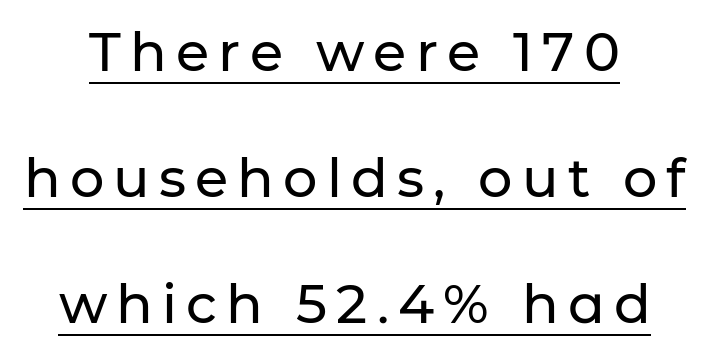
{"serif": "no", "italic": "no", "width": "normal", "stroke_contrast": "low", "x_height": "medium", "monospaced": "no", "underline": "yes", "line_spacing": "loose", "line_spacing_ratio": 2.33, "glyph_px": 54}
